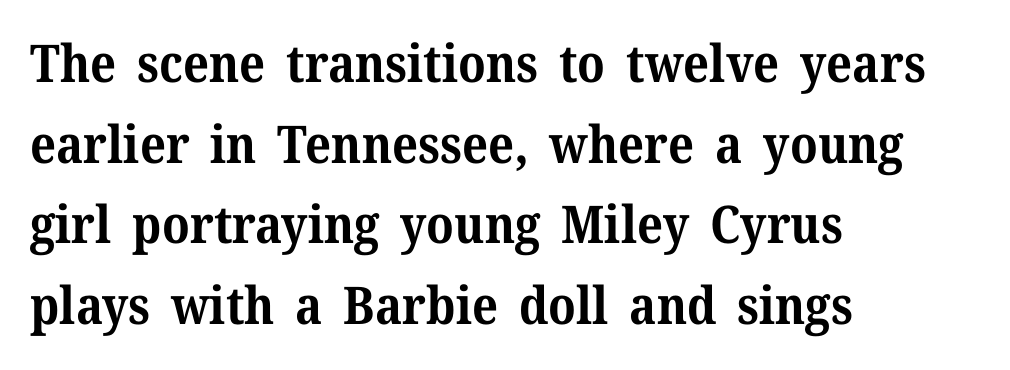
{"serif": "yes", "italic": "no", "bold": "yes", "weight": "bold", "width": "normal", "stroke_contrast": "medium", "x_height": "medium", "monospaced": "no", "underline": "no", "align": "left", "line_spacing": "normal", "line_spacing_ratio": 1.55, "letter_spacing": "normal", "letter_spacing_em": 0.0, "glyph_px": 52}
